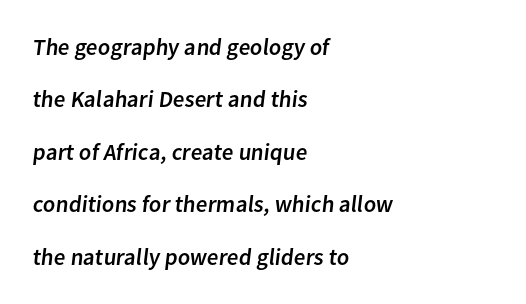
The image shows 23 px text type; set left-aligned, loose line spacing (2.28x), normal letter spacing, not underlined.
